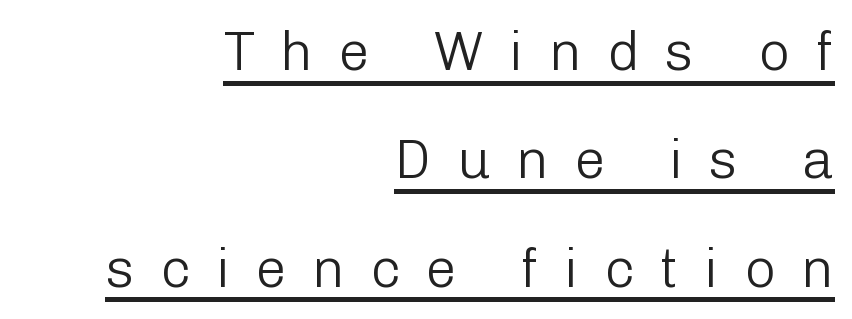
{"serif": "no", "italic": "no", "bold": "no", "weight": "light", "width": "normal", "stroke_contrast": "low", "x_height": "medium", "monospaced": "no", "underline": "yes", "align": "right", "line_spacing": "loose", "line_spacing_ratio": 1.97, "letter_spacing": "wide", "letter_spacing_em": 0.46, "glyph_px": 55}
